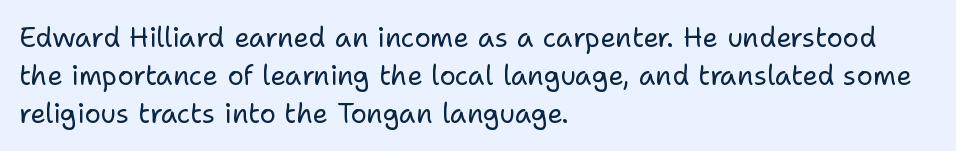
{"italic": "no", "bold": "no", "underline": "no", "align": "left", "line_spacing": "normal", "line_spacing_ratio": 1.4, "letter_spacing": "normal", "letter_spacing_em": 0.0, "glyph_px": 27}
